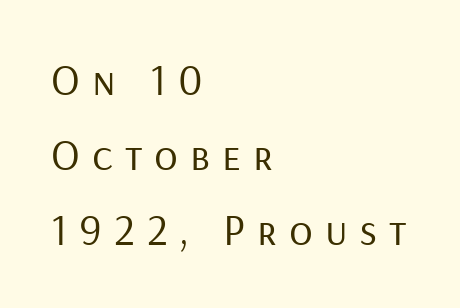
{"serif": "no", "italic": "no", "bold": "no", "weight": "regular", "width": "normal", "stroke_contrast": "low", "x_height": "medium", "monospaced": "no", "underline": "no", "align": "left", "line_spacing": "normal", "line_spacing_ratio": 1.7, "letter_spacing": "wide", "letter_spacing_em": 0.27, "glyph_px": 44}
